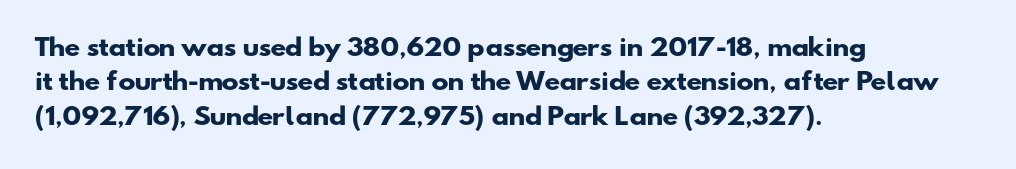
The area under the type is left untouched. Line starts are locked; line ends wander. Regarding leading, the lines here are spaced in the standard way. Heavy, bold letterforms.
